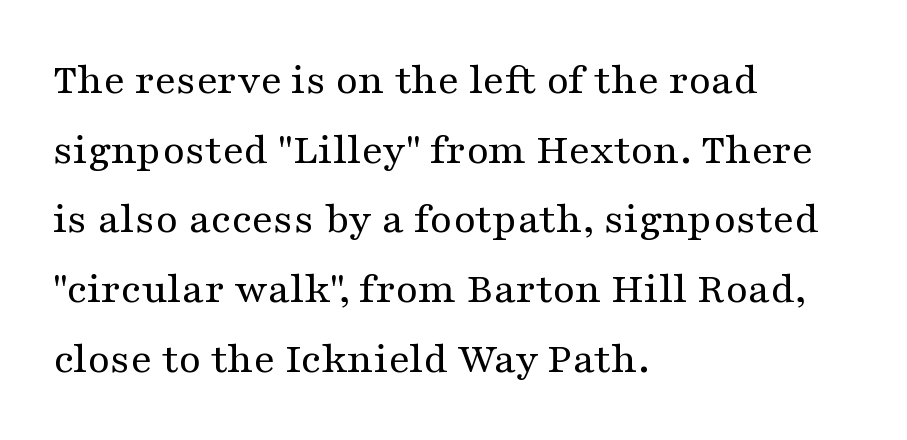
Q: Is the text bold? A: No.
Q: Is the text italic (slanted)? A: No, it is upright.
Q: Is the typeface a serif or a sans-serif typeface? A: Serif.
Q: Is the text underlined? A: No.
Q: How is the paragraph aligned? A: Left-aligned.
Q: Is the spacing between letters normal or unusually wide? A: Normal.
Q: Is the spacing between lines tight, normal or loose? A: Normal.
Q: Width (condensed, normal, or wide)? A: Wide.
Q: Stroke contrast? A: Medium.
Q: x-height? A: Medium.
Q: Monospaced? A: No.
